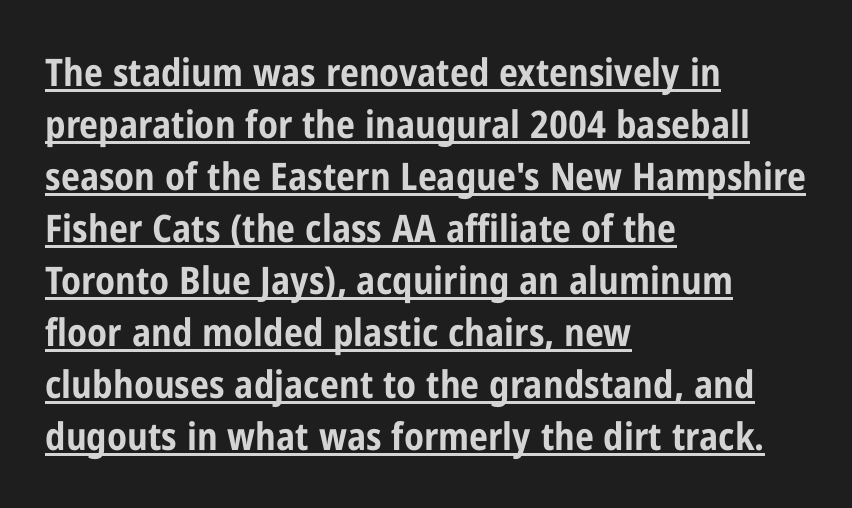
The image shows 38 px bold, condensed sans-serif type, upright; set left-aligned, normal line spacing (1.37x), normal letter spacing, underlined; low stroke contrast and a medium x-height.
